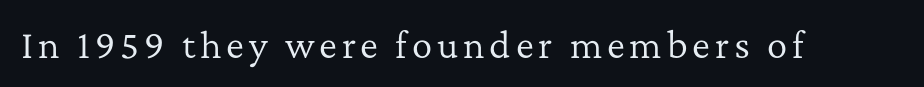
The image shows 34 px regular-weight serif type, upright; set not underlined; low stroke contrast and a medium x-height.
